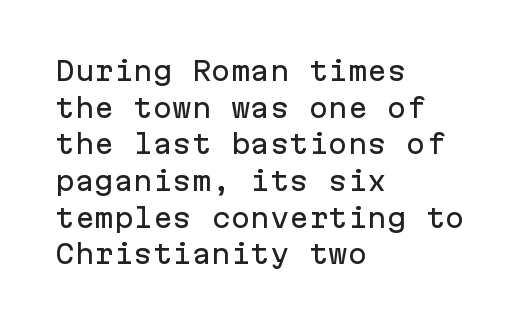
{"italic": "no", "underline": "no", "align": "left", "line_spacing": "normal", "line_spacing_ratio": 1.41, "letter_spacing": "normal", "letter_spacing_em": 0.0, "glyph_px": 26}
